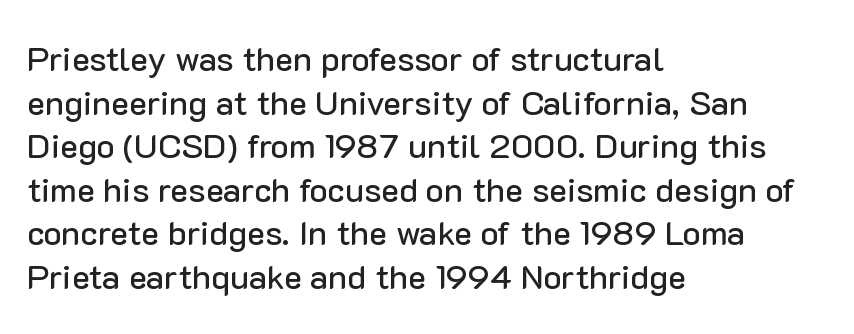
The image shows 34 px sans-serif type, upright; set left-aligned, normal line spacing (1.28x), normal letter spacing, not underlined; low stroke contrast and a medium x-height.
